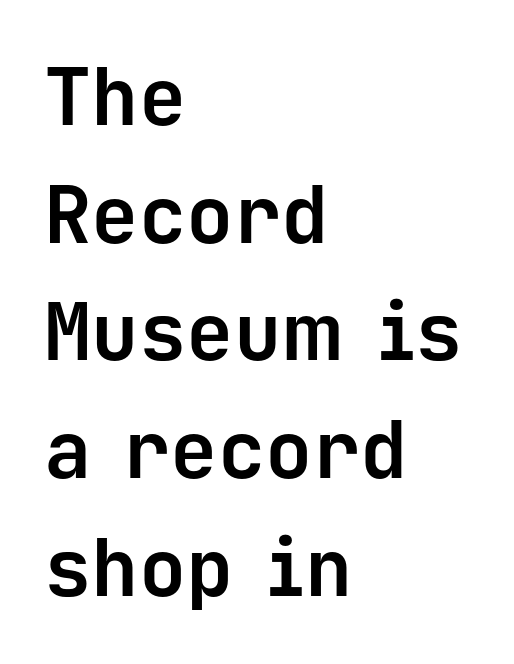
Designer's note — italics off, roman on. A typesetter would call this zero additional tracking. Lines of text with bare space underneath. Stroke thickness is high; the sample reads as a true bold.
